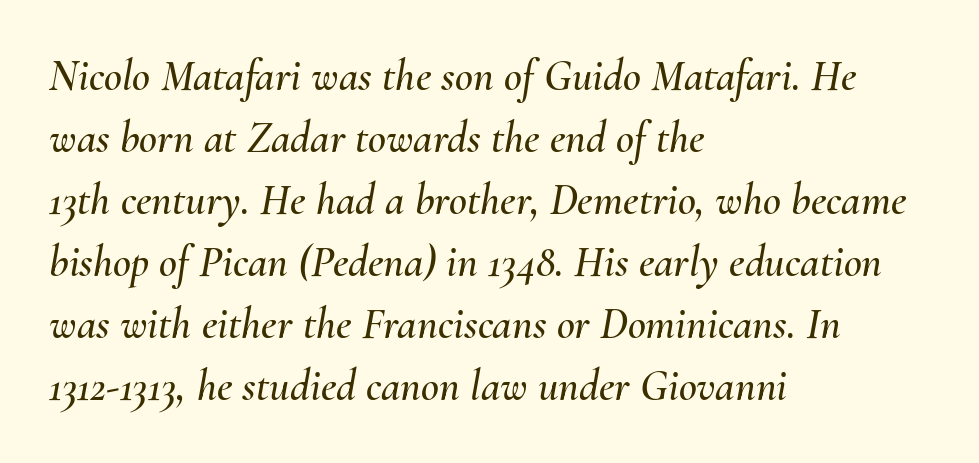
{"italic": "yes", "lean": "right", "slant_degrees": 10, "width": "normal", "stroke_contrast": "medium", "x_height": "small", "monospaced": "no", "underline": "no", "align": "left", "line_spacing": "normal", "line_spacing_ratio": 1.41, "letter_spacing": "normal", "letter_spacing_em": 0.0, "glyph_px": 44}
